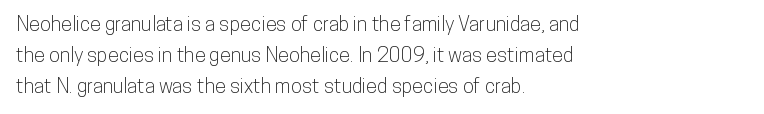
The image shows 20 px text type, upright; set left-aligned, normal line spacing (1.55x), normal letter spacing, not underlined.
